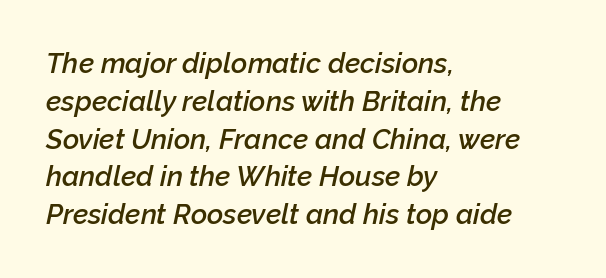
The image shows 28 px semibold type, italic (leaning right); set left-aligned, normal line spacing (1.35x), normal letter spacing, not underlined; low stroke contrast and a medium x-height.
